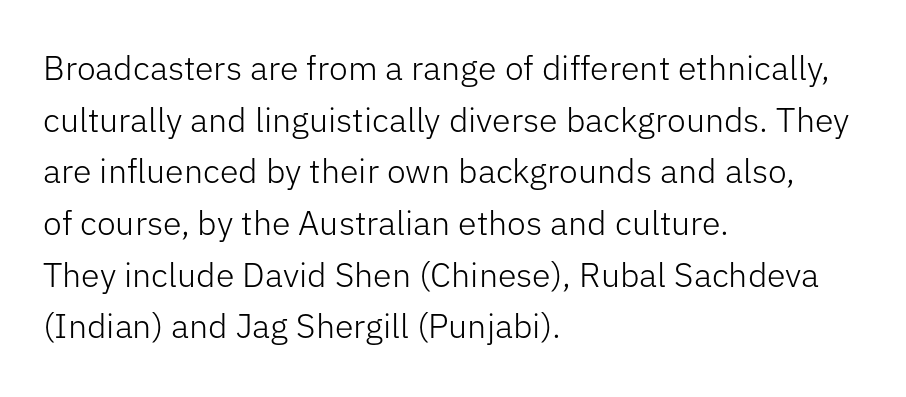
The image shows 34 px light sans-serif type, upright; set left-aligned, normal line spacing (1.52x), normal letter spacing, not underlined; low stroke contrast and a medium x-height.
